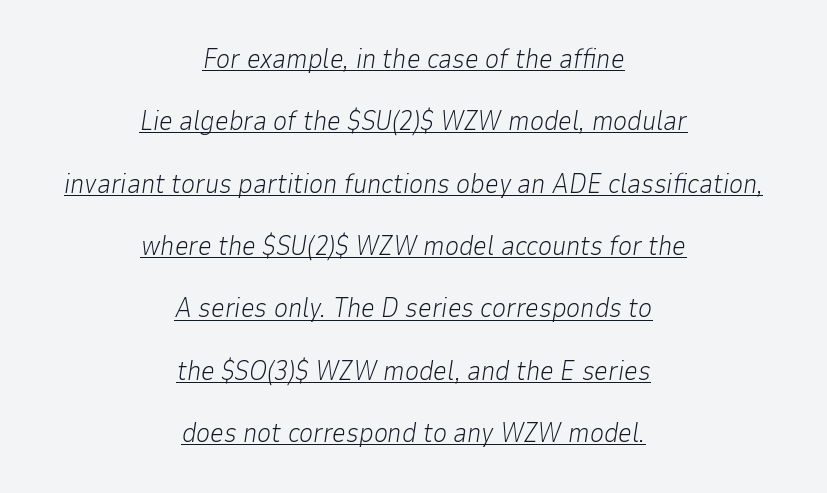
The words here are underlined. Looking at the ascenders, they clearly lean. Inter-character spacing is left at the font's built-in metrics. The lines are quadded center. The vertical gap from one line to the next is large. A light-to-regular cut is what we see here.
